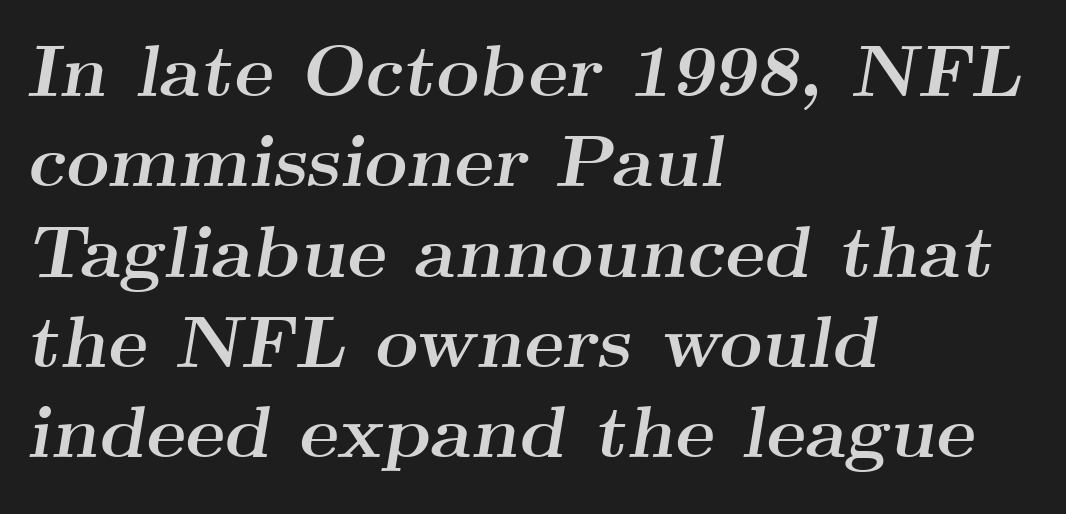
Q: Is the text bold? A: Yes.
Q: Is the text italic (slanted)? A: Yes, it leans right by about 9 degrees.
Q: Is the typeface a serif or a sans-serif typeface? A: Serif.
Q: Is the text underlined? A: No.
Q: How is the paragraph aligned? A: Left-aligned.
Q: Is the spacing between letters normal or unusually wide? A: Normal.
Q: Width (condensed, normal, or wide)? A: Wide.
Q: Stroke contrast? A: Medium.
Q: x-height? A: Small.
Q: Monospaced? A: No.
